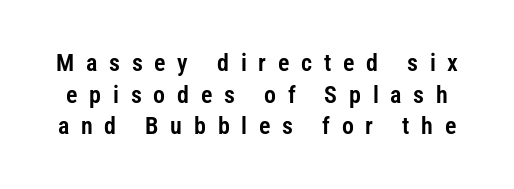
The passage shown stacks its lines at a standard gap. Descenders are the only things crossing below the line. Caption: expanded tracking, letters set apart. The axis of the letterforms is exactly vertical.
